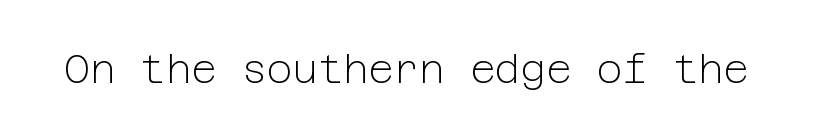
The image shows 39 px light sans-serif type, upright; set normal letter spacing, not underlined; low stroke contrast and a medium x-height.
